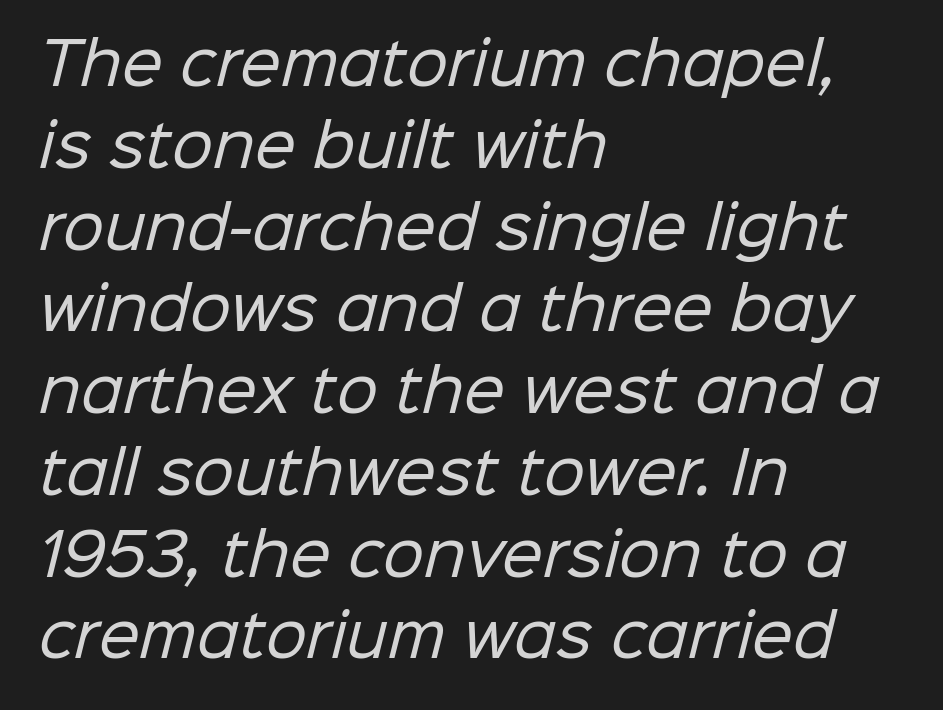
{"serif": "no", "bold": "no", "weight": "regular", "width": "normal", "stroke_contrast": "low", "x_height": "medium", "monospaced": "no", "underline": "no", "align": "left", "line_spacing": "normal", "line_spacing_ratio": 1.41, "letter_spacing": "normal", "letter_spacing_em": 0.0, "glyph_px": 58}
